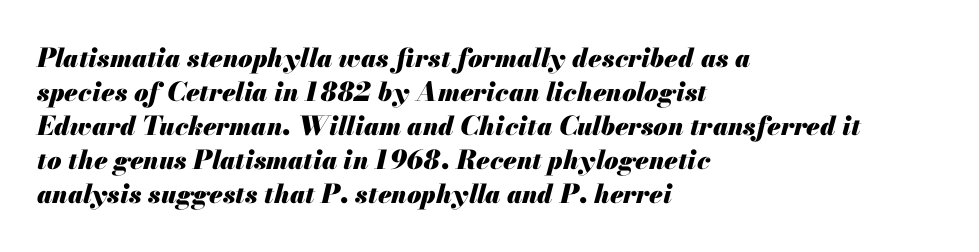
Q: Is the text bold? A: Yes.
Q: Is the text italic (slanted)? A: Yes, it leans right by about 13 degrees.
Q: Is the text underlined? A: No.
Q: How is the paragraph aligned? A: Left-aligned.
Q: Is the spacing between letters normal or unusually wide? A: Normal.
Q: Is the spacing between lines tight, normal or loose? A: Normal.
